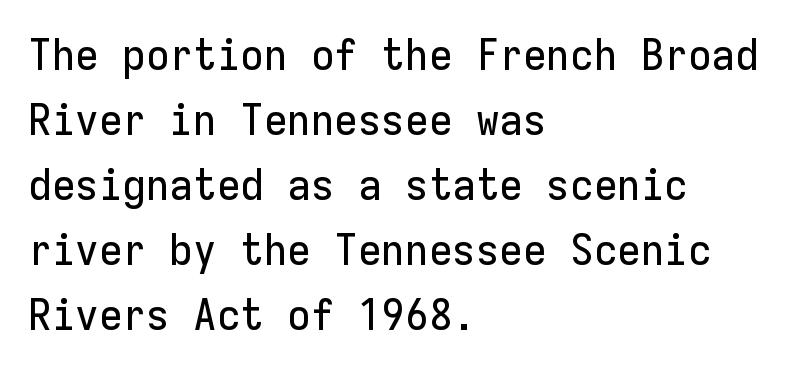
{"serif": "no", "italic": "no", "width": "normal", "stroke_contrast": "low", "x_height": "medium", "monospaced": "yes", "underline": "no", "align": "left", "line_spacing": "normal", "line_spacing_ratio": 1.51, "letter_spacing": "normal", "letter_spacing_em": 0.0, "glyph_px": 43}
